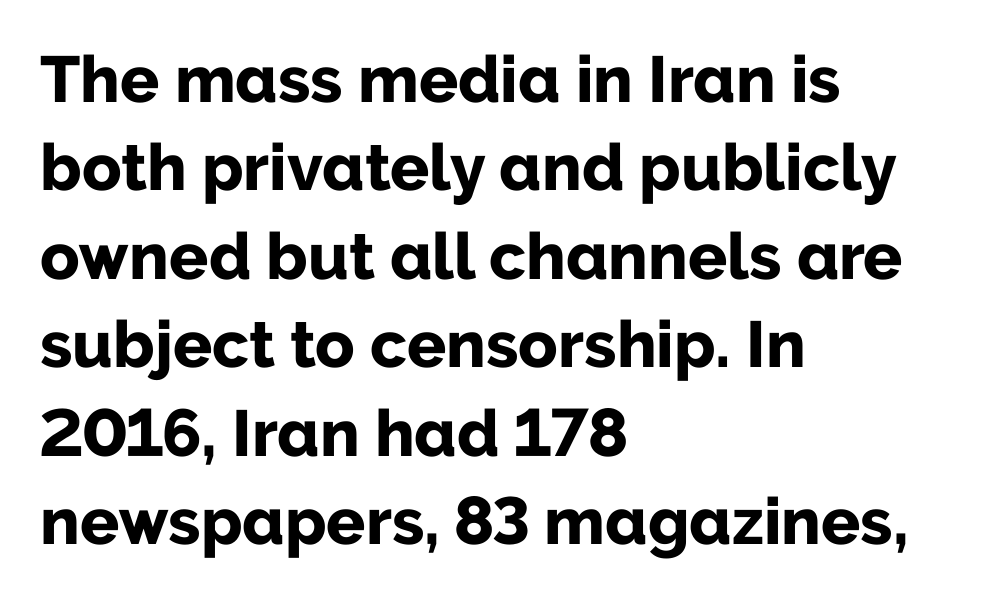
The image shows 65 px bold sans-serif type, upright; set left-aligned, normal line spacing (1.36x), normal letter spacing, not underlined; low stroke contrast and a medium x-height.
